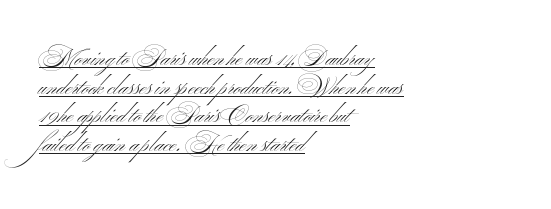
Q: Is the text bold? A: No.
Q: Is the text italic (slanted)? A: Yes.
Q: Is the text underlined? A: Yes.
Q: How is the paragraph aligned? A: Left-aligned.
Q: Is the spacing between letters normal or unusually wide? A: Normal.
Q: Is the spacing between lines tight, normal or loose? A: Normal.
